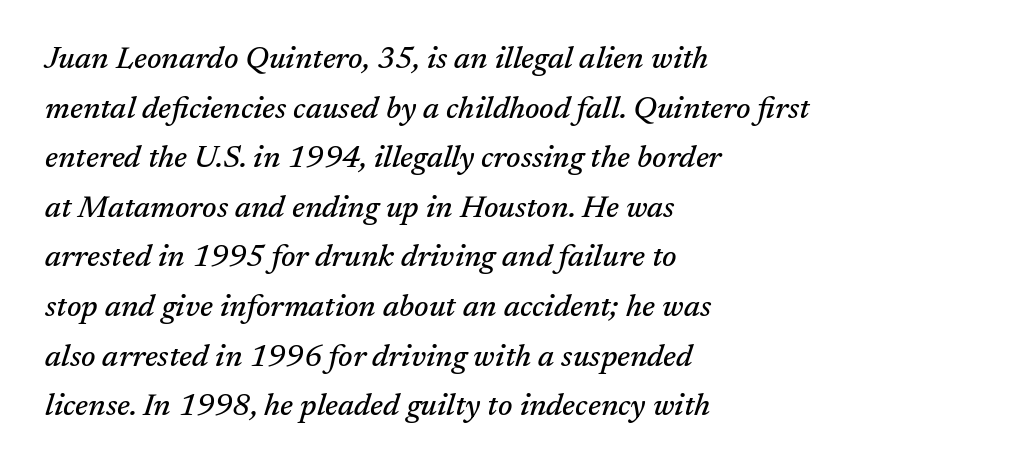
The image shows 31 px serif type, italic (leaning right); set left-aligned, normal line spacing (1.6x), normal letter spacing, not underlined; medium stroke contrast and a medium x-height.
